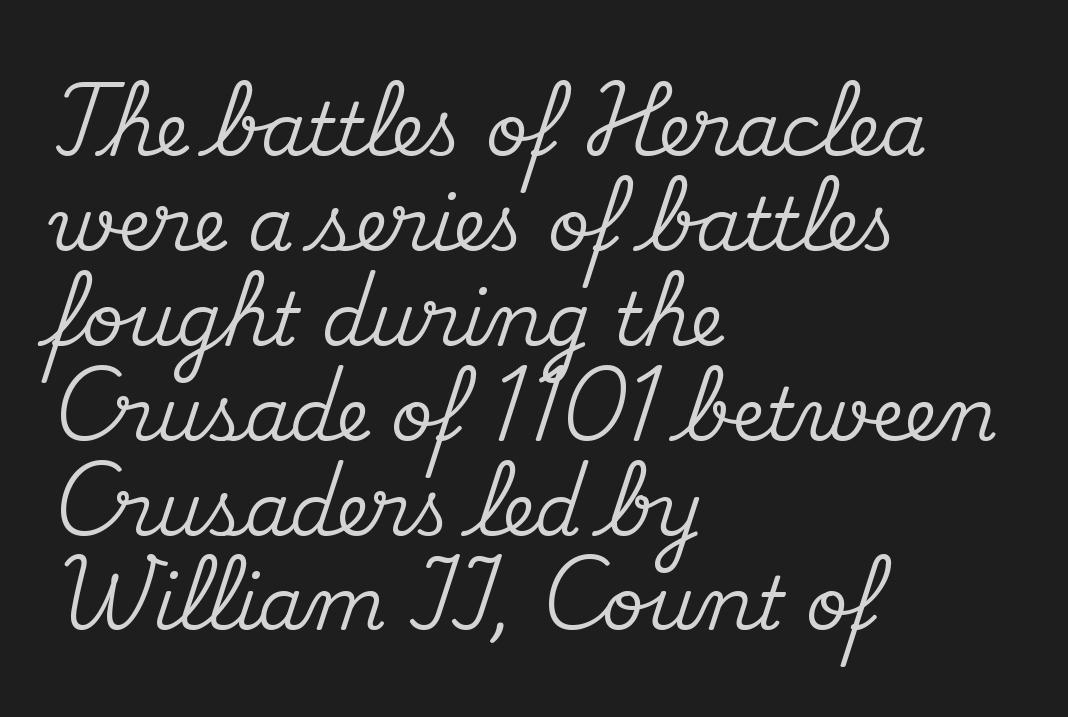
Q: Is the text italic (slanted)? A: Yes.
Q: Is the typeface a serif or a sans-serif typeface? A: Serif.
Q: Is the text underlined? A: No.
Q: How is the paragraph aligned? A: Left-aligned.
Q: Is the spacing between letters normal or unusually wide? A: Normal.
Q: Is the spacing between lines tight, normal or loose? A: Normal.
Q: Width (condensed, normal, or wide)? A: Normal.
Q: Stroke contrast? A: Medium.
Q: x-height? A: Small.
Q: Monospaced? A: No.
